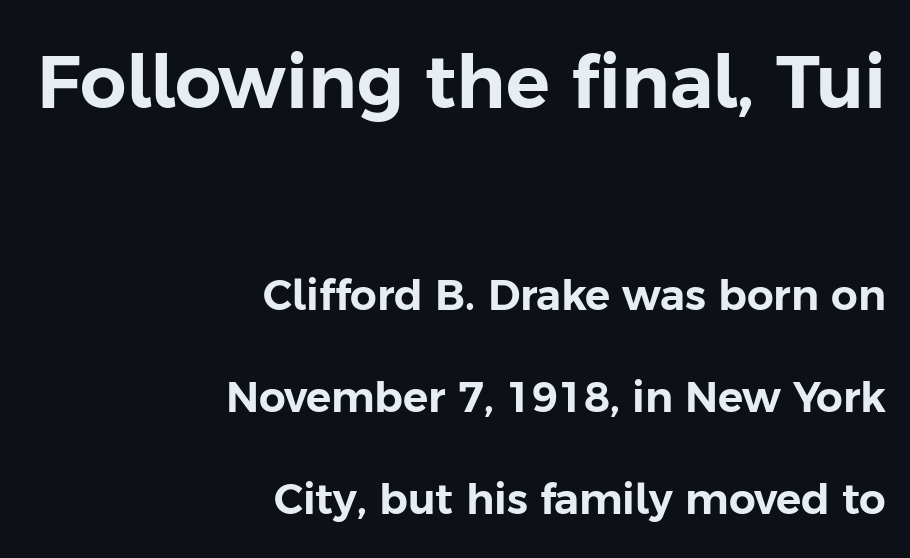
Q: Is the text italic (slanted)? A: No, it is upright.
Q: Is the typeface a serif or a sans-serif typeface? A: Sans-serif.
Q: Is the text underlined? A: No.
Q: How is the paragraph aligned? A: Right-aligned.
Q: Is the spacing between letters normal or unusually wide? A: Normal.
Q: Is the spacing between lines tight, normal or loose? A: Loose.
Q: Which block of text is set in a larger size, the first (top) or the second (bottom)? A: The first (top) one.
Q: Width (condensed, normal, or wide)? A: Normal.
Q: Stroke contrast? A: Low.
Q: x-height? A: Medium.
Q: Monospaced? A: No.
